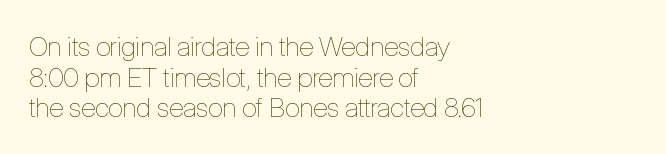
The lines are packed closely together with very little leading. Characters follow at the spacing the type designer built in. These glyphs show unthickened strokes, regular width or finer. Descenders are the only things crossing below the line.
